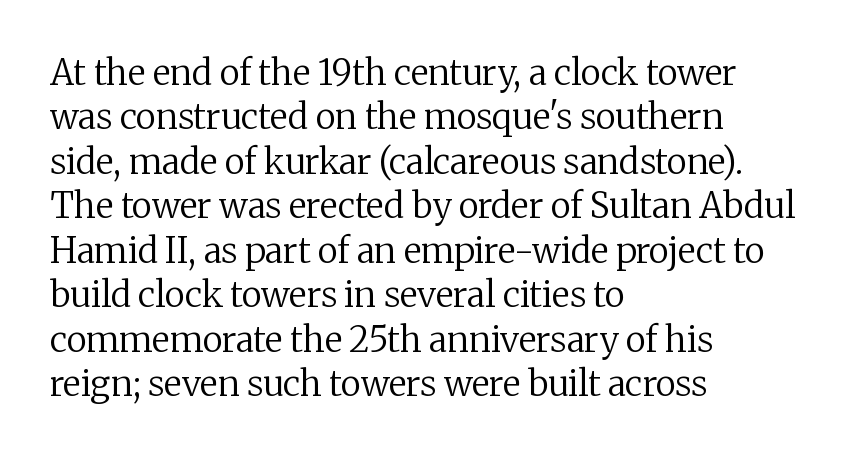
{"serif": "yes", "italic": "no", "bold": "no", "weight": "regular", "width": "normal", "stroke_contrast": "medium", "x_height": "medium", "monospaced": "no", "underline": "no", "align": "left", "line_spacing": "normal", "line_spacing_ratio": 1.27, "letter_spacing": "normal", "letter_spacing_em": 0.0, "glyph_px": 35}
